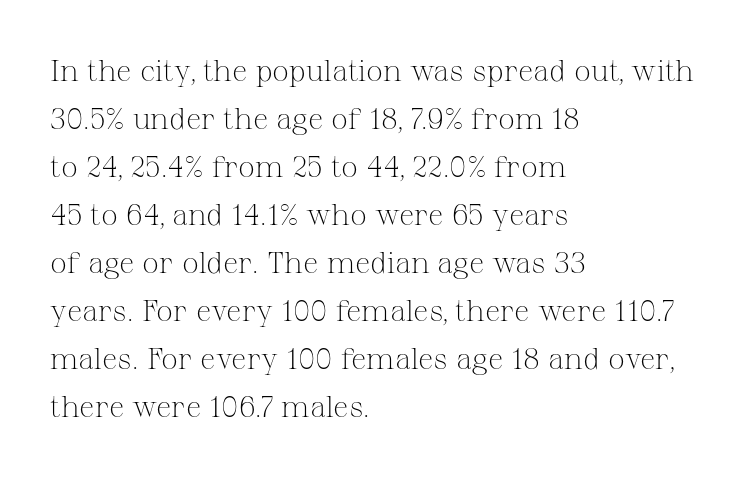
Looks like regular typesetting: each glyph gets only the width it needs. What kind of face is this? One with serifs. Line spacing here is normal. The space directly below the letters is spotless. Words appear dense and cohesive because spacing is normal.
